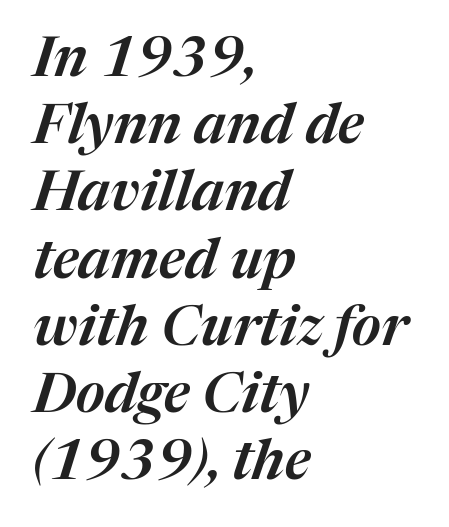
The image shows 56 px text type, italic (leaning right); set left-aligned, line spacing 1.2x, normal letter spacing, not underlined; medium stroke contrast and a medium x-height.
